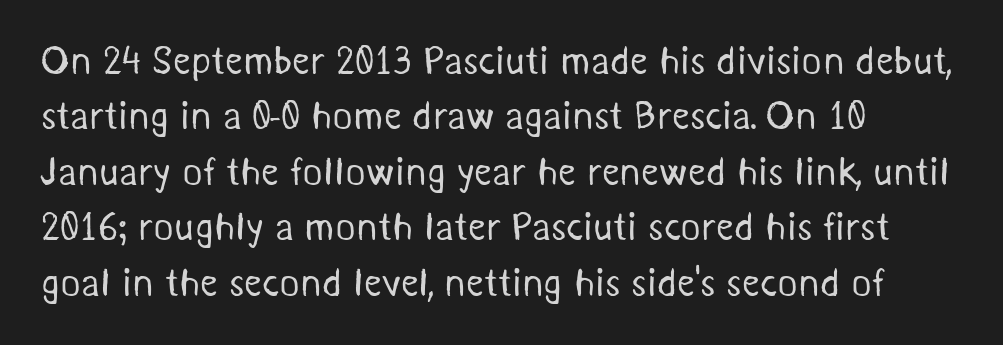
Are there feet on the stems? There aren't — it's a sans. The face used here is rendered with its standard letterfit. Is the stroke heavy? The answer is a plain regular-or-lighter. Any mark beneath the type? The region is blank.
